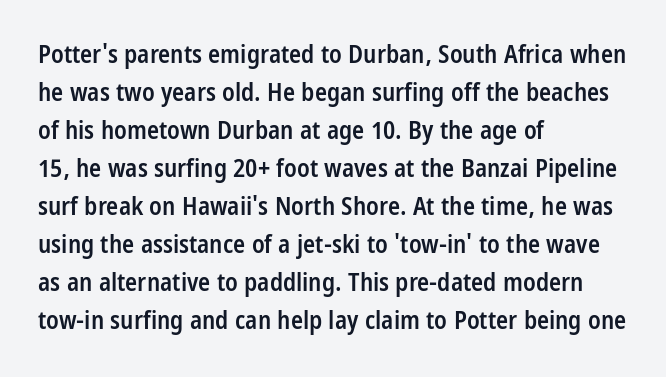
Q: Is the text bold? A: Semi-bold.
Q: Is the text italic (slanted)? A: No, it is upright.
Q: Is the text underlined? A: No.
Q: How is the paragraph aligned? A: Left-aligned.
Q: Is the spacing between letters normal or unusually wide? A: Normal.
Q: Is the spacing between lines tight, normal or loose? A: Normal.
